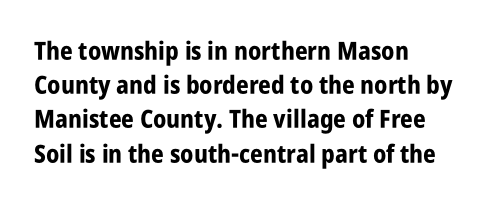
{"italic": "no", "bold": "yes", "underline": "no", "align": "left", "line_spacing": "normal", "line_spacing_ratio": 1.37, "letter_spacing": "normal", "letter_spacing_em": 0.0, "glyph_px": 25}
